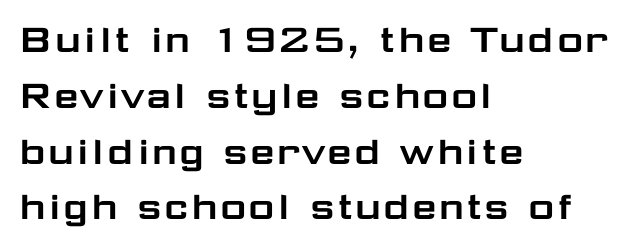
Descender tails drop into unmarked territory. Which margin do the lines hug? The left one — the right edge is uneven. The gaps between neighbouring characters are ordinary and unremarkable. The letters stand straight up with perfectly vertical stems. Grotesque or geometric, the face here clearly has no serifs. You could not count columns in this text — the font is proportionally spaced.
